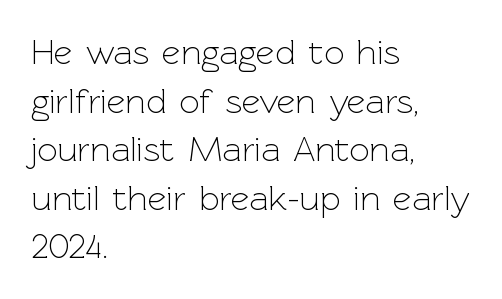
Q: Is the text bold? A: No.
Q: Is the text italic (slanted)? A: No, it is upright.
Q: Is the typeface a serif or a sans-serif typeface? A: Sans-serif.
Q: Is the text underlined? A: No.
Q: How is the paragraph aligned? A: Left-aligned.
Q: Is the spacing between letters normal or unusually wide? A: Normal.
Q: Is the spacing between lines tight, normal or loose? A: Normal.
Q: Width (condensed, normal, or wide)? A: Normal.
Q: x-height? A: Medium.
Q: Monospaced? A: No.
